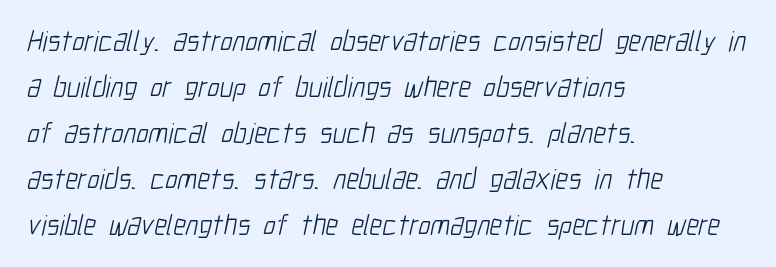
{"serif": "no", "bold": "no", "weight": "light", "width": "condensed", "stroke_contrast": "low", "x_height": "medium", "monospaced": "no", "underline": "no", "align": "left", "line_spacing": "normal", "line_spacing_ratio": 1.59, "letter_spacing": "normal", "letter_spacing_em": 0.0, "glyph_px": 29}
